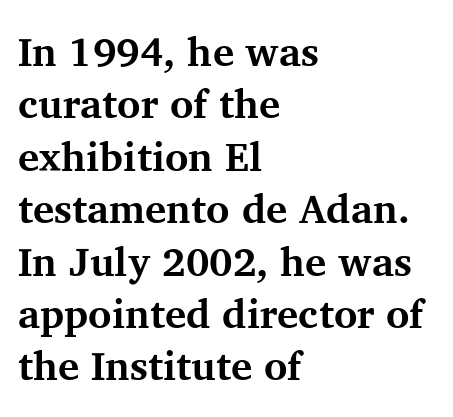
{"serif": "yes", "italic": "no", "bold": "yes", "weight": "bold", "width": "normal", "stroke_contrast": "medium", "x_height": "medium", "monospaced": "no", "underline": "no", "align": "left", "line_spacing": "normal", "line_spacing_ratio": 1.31, "letter_spacing": "normal", "letter_spacing_em": 0.0, "glyph_px": 40}
